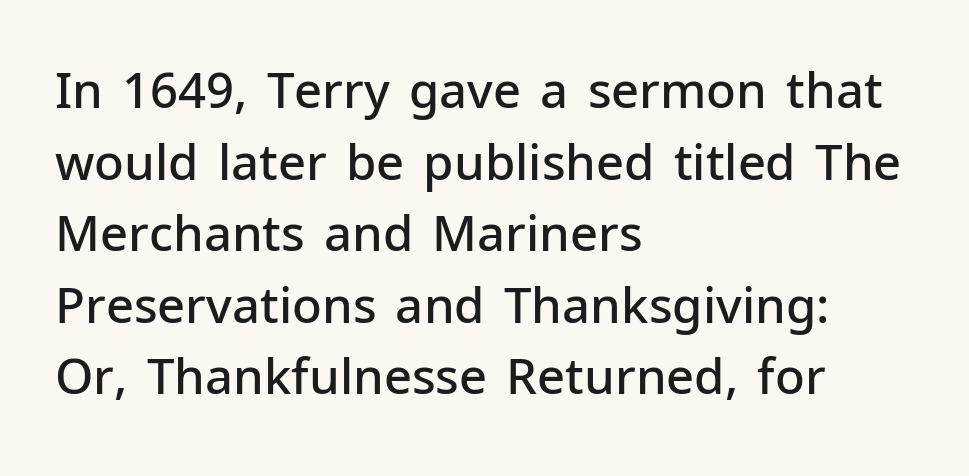
{"serif": "no", "italic": "no", "bold": "semi", "weight": "semibold", "width": "normal", "stroke_contrast": "low", "x_height": "medium", "monospaced": "no", "underline": "no", "align": "left", "line_spacing": "normal", "line_spacing_ratio": 1.46, "letter_spacing": "normal", "letter_spacing_em": 0.0, "glyph_px": 49}
